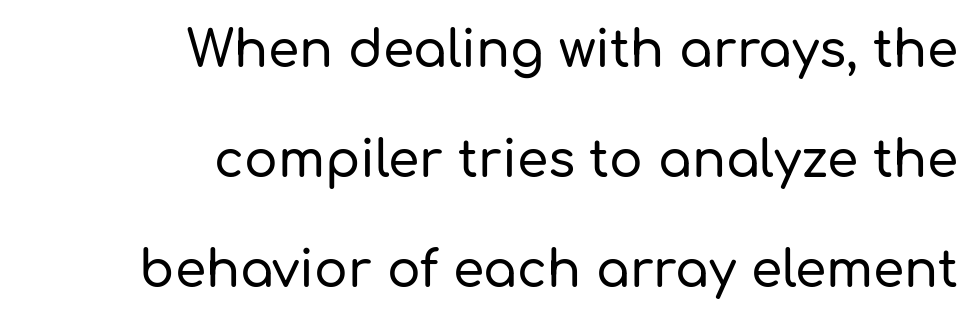
{"serif": "no", "italic": "no", "width": "normal", "stroke_contrast": "low", "x_height": "medium", "monospaced": "no", "underline": "no", "align": "right", "line_spacing": "loose", "line_spacing_ratio": 2.2, "letter_spacing": "normal", "letter_spacing_em": 0.0, "glyph_px": 50}
